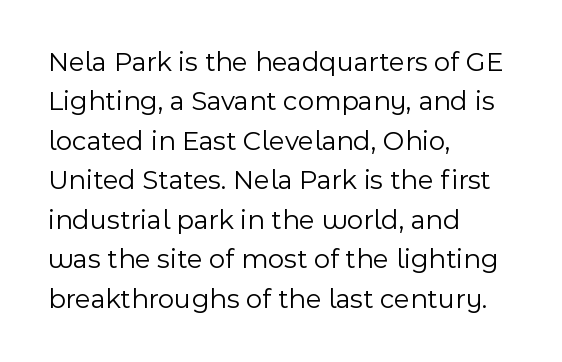
Q: Is the text bold? A: No.
Q: Is the text italic (slanted)? A: No, it is upright.
Q: Is the typeface a serif or a sans-serif typeface? A: Sans-serif.
Q: Is the text underlined? A: No.
Q: How is the paragraph aligned? A: Left-aligned.
Q: Is the spacing between letters normal or unusually wide? A: Normal.
Q: Is the spacing between lines tight, normal or loose? A: Normal.
Q: Width (condensed, normal, or wide)? A: Normal.
Q: x-height? A: Medium.
Q: Monospaced? A: No.
